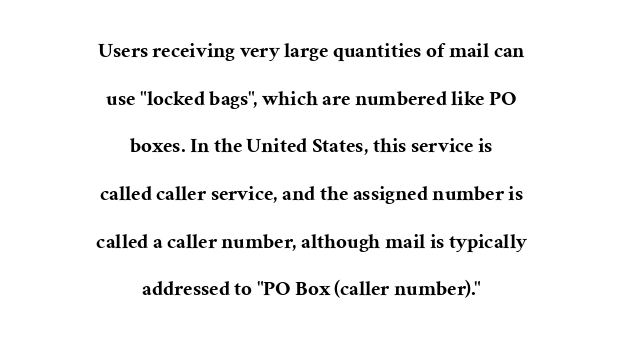
{"italic": "no", "bold": "yes", "underline": "no", "align": "center", "line_spacing": "loose", "line_spacing_ratio": 2.27, "letter_spacing": "normal", "letter_spacing_em": 0.0, "glyph_px": 21}
